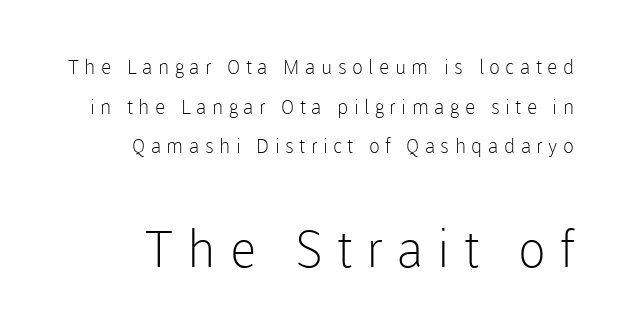
Q: Is the text bold? A: No.
Q: Is the text italic (slanted)? A: No, it is upright.
Q: Is the typeface a serif or a sans-serif typeface? A: Sans-serif.
Q: Is the text underlined? A: No.
Q: How is the paragraph aligned? A: Right-aligned.
Q: Is the spacing between letters normal or unusually wide? A: Unusually wide.
Q: Is the spacing between lines tight, normal or loose? A: Loose.
Q: Which block of text is set in a larger size, the first (top) or the second (bottom)? A: The second (bottom) one.
Q: Width (condensed, normal, or wide)? A: Normal.
Q: Stroke contrast? A: Low.
Q: x-height? A: Medium.
Q: Monospaced? A: No.
